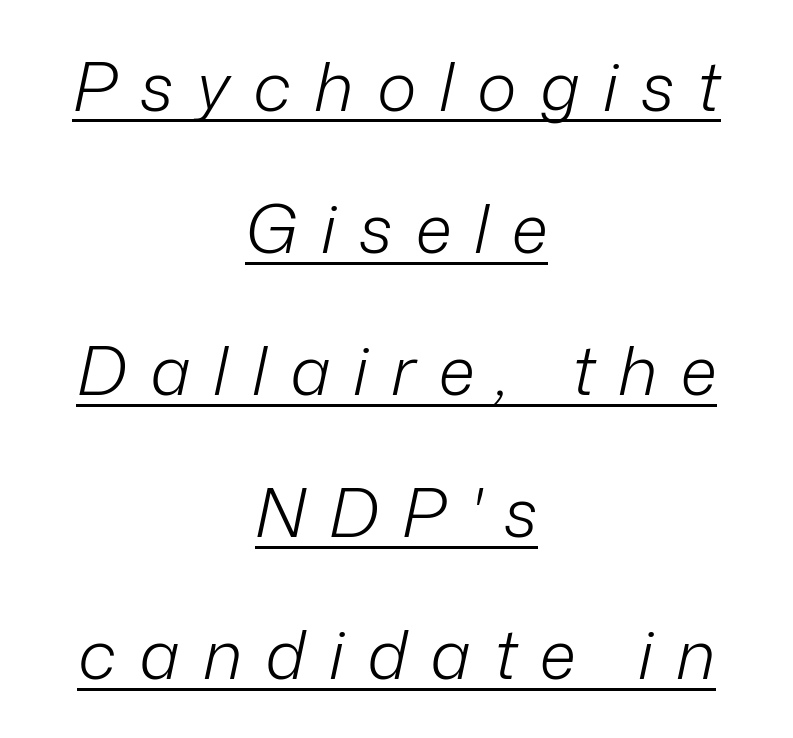
The image shows 68 px light type, italic (leaning right); set centered, loose line spacing (2.09x), unusually wide letter spacing (+0.34 em), underlined; low stroke contrast and a medium x-height.
